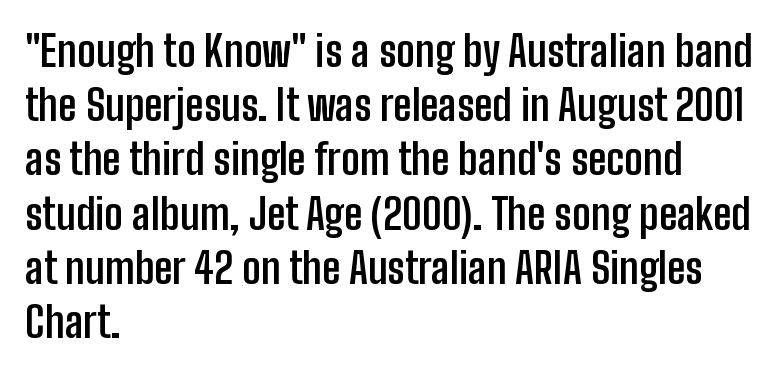
Q: Is the text bold? A: Yes.
Q: Is the text italic (slanted)? A: No, it is upright.
Q: Is the typeface a serif or a sans-serif typeface? A: Sans-serif.
Q: Is the text underlined? A: No.
Q: How is the paragraph aligned? A: Left-aligned.
Q: Is the spacing between letters normal or unusually wide? A: Normal.
Q: Is the spacing between lines tight, normal or loose? A: Normal.
Q: Width (condensed, normal, or wide)? A: Condensed.
Q: Stroke contrast? A: Low.
Q: x-height? A: Medium.
Q: Monospaced? A: No.
